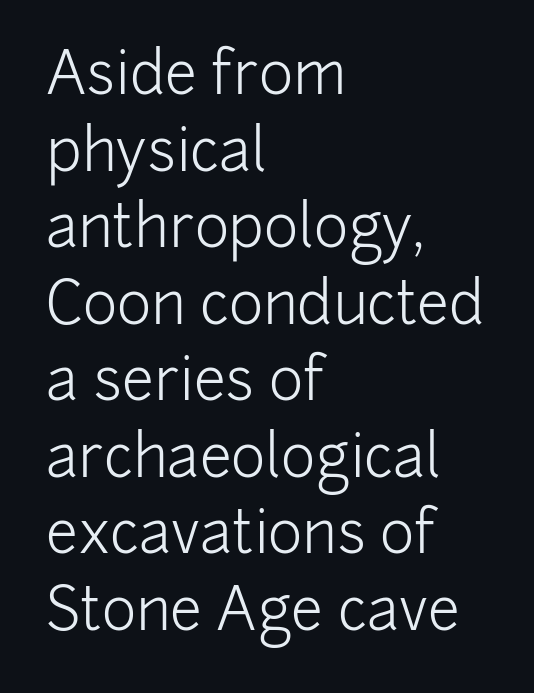
The image shows 58 px light sans-serif type, upright; set left-aligned, normal line spacing (1.32x), normal letter spacing, not underlined; low stroke contrast and a medium x-height.
